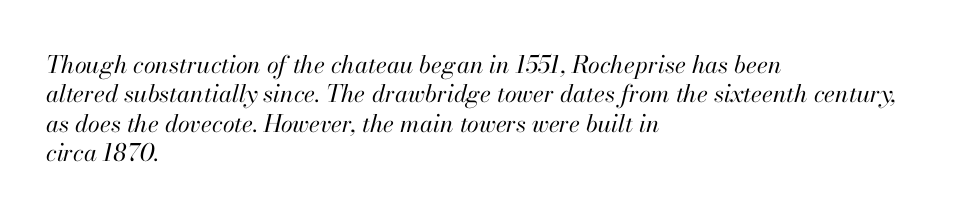
{"italic": "yes", "lean": "right", "slant_degrees": 13, "bold": "no", "underline": "no", "align": "left", "line_spacing_ratio": 1.22, "letter_spacing": "normal", "letter_spacing_em": 0.0, "glyph_px": 24}
